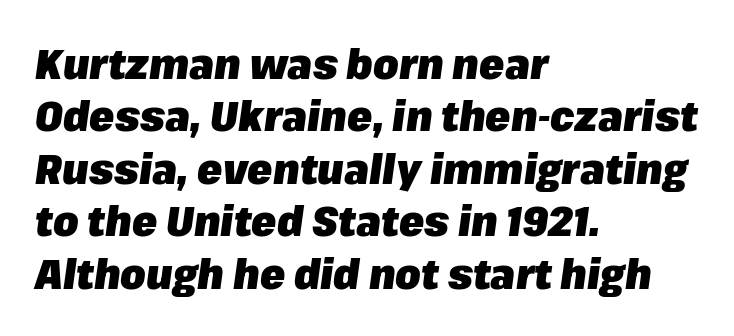
Q: Is the text bold? A: Yes.
Q: Is the text italic (slanted)? A: Yes, it leans right by about 8 degrees.
Q: Is the text underlined? A: No.
Q: How is the paragraph aligned? A: Left-aligned.
Q: Is the spacing between letters normal or unusually wide? A: Normal.
Q: Is the spacing between lines tight, normal or loose? A: Normal.
Q: Width (condensed, normal, or wide)? A: Normal.
Q: Stroke contrast? A: Low.
Q: x-height? A: Medium.
Q: Monospaced? A: No.
